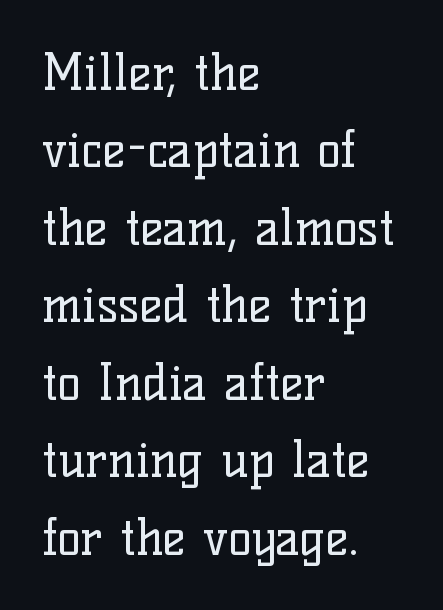
The image shows 49 px regular-weight serif type, upright; set left-aligned, normal line spacing (1.58x), normal letter spacing, not underlined; low stroke contrast and a medium x-height.
